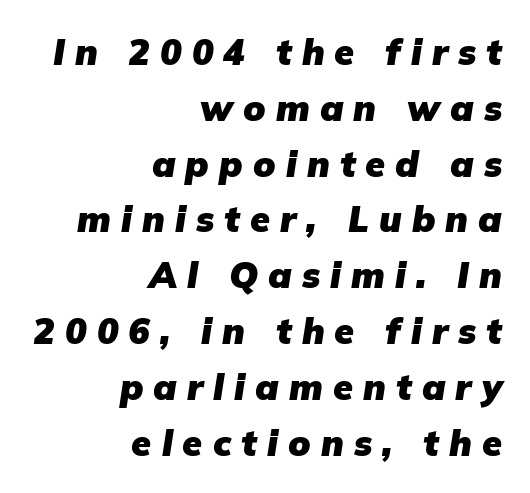
Each word looks stretched out because of the extra space between its letters. Note the varied advance widths — an 'i' is clearly narrower than an 'm'. Honestly, the row spacing looks completely unremarkable. Italic? Definitely — the glyphs are oblique.
